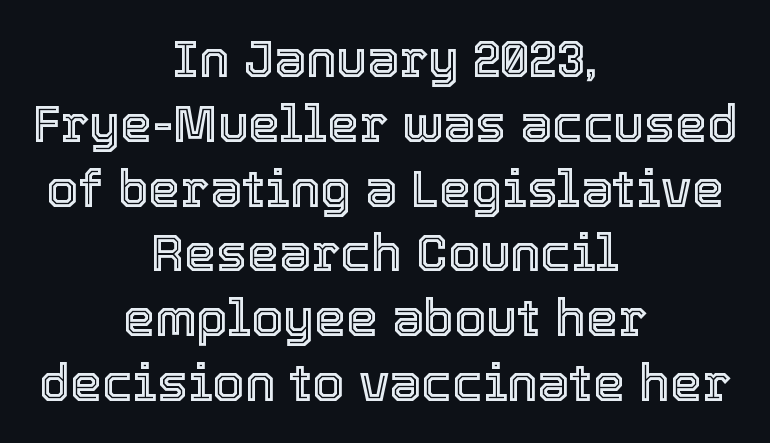
The passage shown is typed in a proportional face where columns would drift. The rows are spaced the way most documents space them. Teacher's note: observe the equal gaps on both sides — that is centered alignment. The axis of the letterforms is exactly vertical. A typesetter would call this zero additional tracking. Each row of text sits above clean, open space.
